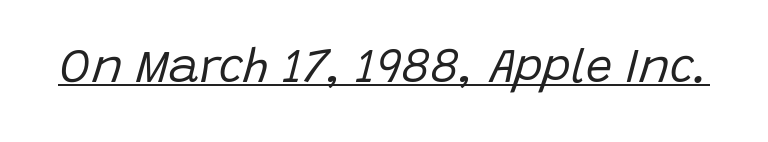
The image shows 47 px regular-weight type, italic (leaning right); set normal letter spacing, underlined; low stroke contrast and a large x-height.
